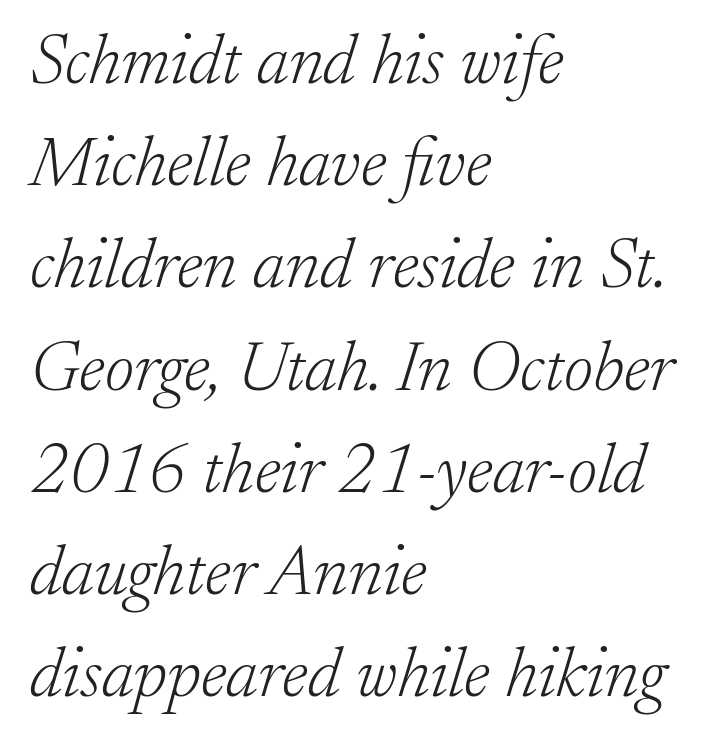
Q: Is the text bold? A: No.
Q: Is the text italic (slanted)? A: Yes, it leans right by about 17 degrees.
Q: Is the typeface a serif or a sans-serif typeface? A: Serif.
Q: Is the text underlined? A: No.
Q: How is the paragraph aligned? A: Left-aligned.
Q: Is the spacing between letters normal or unusually wide? A: Normal.
Q: Is the spacing between lines tight, normal or loose? A: Normal.
Q: Width (condensed, normal, or wide)? A: Normal.
Q: Stroke contrast? A: Low.
Q: x-height? A: Small.
Q: Monospaced? A: No.
